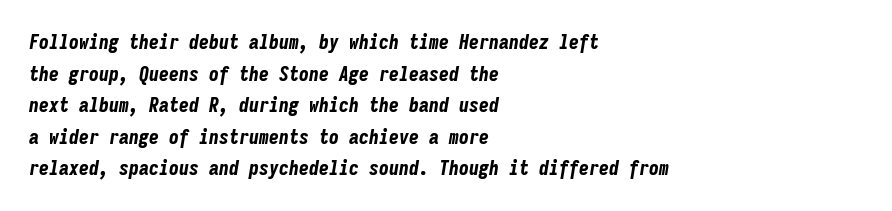
Q: Is the text bold? A: Yes.
Q: Is the text italic (slanted)? A: Yes, it leans right by about 9 degrees.
Q: Is the text underlined? A: No.
Q: How is the paragraph aligned? A: Left-aligned.
Q: Is the spacing between letters normal or unusually wide? A: Normal.
Q: Is the spacing between lines tight, normal or loose? A: Normal.
